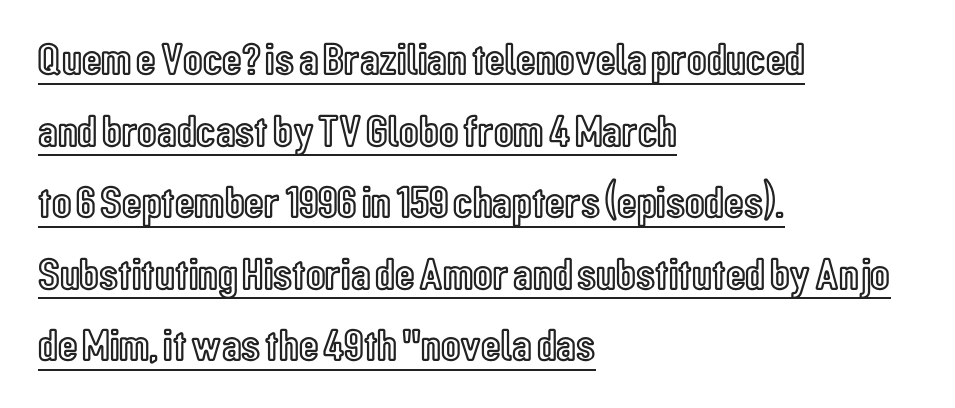
The image shows 45 px condensed type, upright; set left-aligned, normal line spacing (1.59x), normal letter spacing, underlined; a medium x-height.
